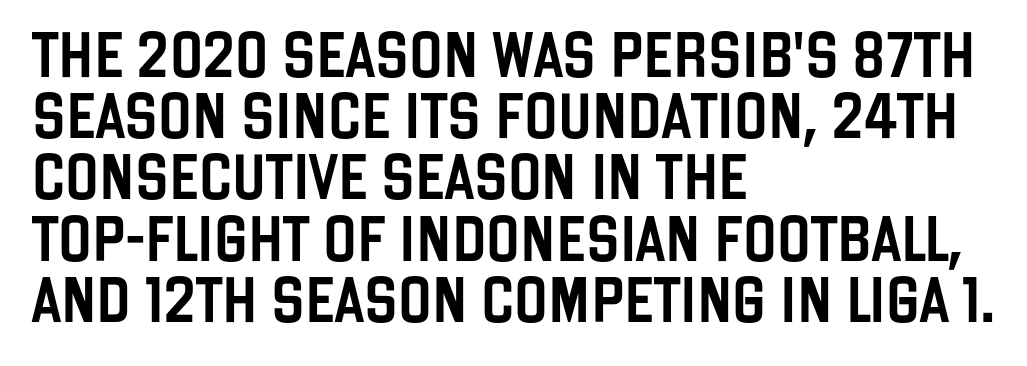
The image shows 45 px condensed sans-serif type, upright; set left-aligned, normal line spacing (1.36x), normal letter spacing, not underlined; low stroke contrast and a large x-height.
